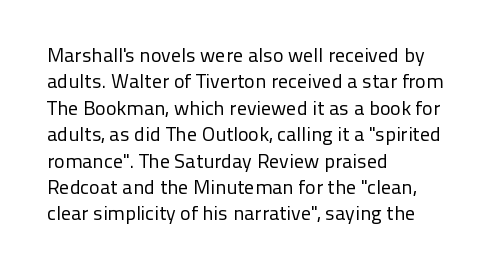
{"italic": "no", "bold": "no", "underline": "no", "align": "left", "line_spacing": "normal", "line_spacing_ratio": 1.32, "letter_spacing": "normal", "letter_spacing_em": 0.0, "glyph_px": 20}
